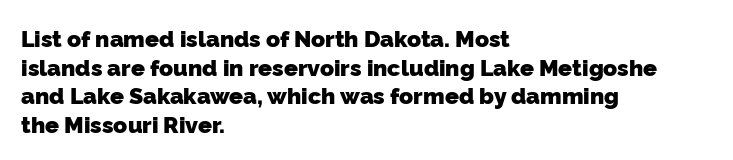
Q: Is the text bold? A: Yes.
Q: Is the text underlined? A: No.
Q: How is the paragraph aligned? A: Left-aligned.
Q: Is the spacing between letters normal or unusually wide? A: Normal.
